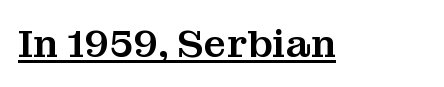
Q: Is the text italic (slanted)? A: No, it is upright.
Q: Is the typeface a serif or a sans-serif typeface? A: Serif.
Q: Is the text underlined? A: Yes.
Q: Is the spacing between letters normal or unusually wide? A: Normal.
Q: Width (condensed, normal, or wide)? A: Normal.
Q: Stroke contrast? A: Medium.
Q: x-height? A: Medium.
Q: Monospaced? A: No.
